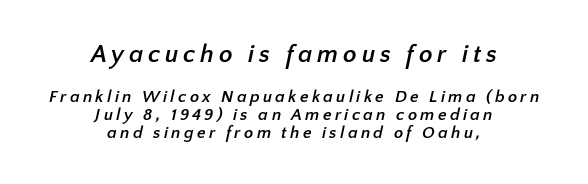
These words are printed bold, with thick strokes throughout. These lines huddle together more closely than default settings would place them. If you folded the block vertically in half, each line would mirror itself in length. This layout puts the oversized block above and the modest block below. Underline: absent.
